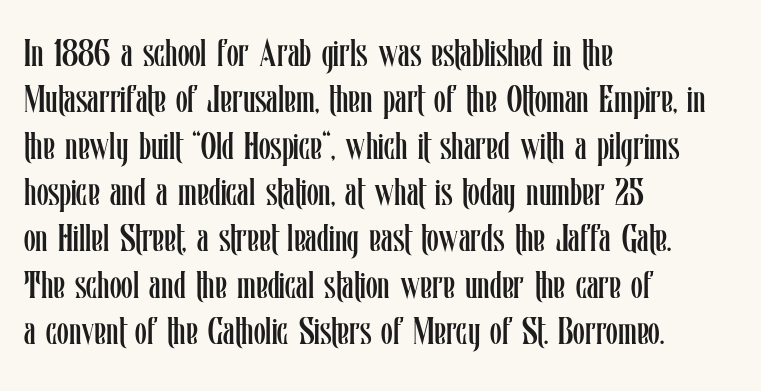
{"italic": "no", "bold": "no", "weight": "regular", "width": "condensed", "stroke_contrast": "low", "x_height": "medium", "monospaced": "no", "underline": "no", "align": "left", "line_spacing_ratio": 1.22, "letter_spacing": "normal", "letter_spacing_em": 0.0, "glyph_px": 38}
